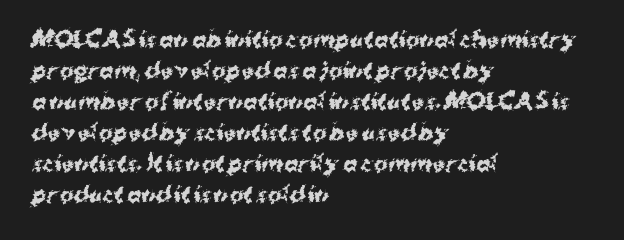
Q: Is the text bold? A: Yes.
Q: Is the text italic (slanted)? A: Yes.
Q: Is the text underlined? A: No.
Q: How is the paragraph aligned? A: Left-aligned.
Q: Is the spacing between letters normal or unusually wide? A: Normal.
Q: Is the spacing between lines tight, normal or loose? A: Normal.
